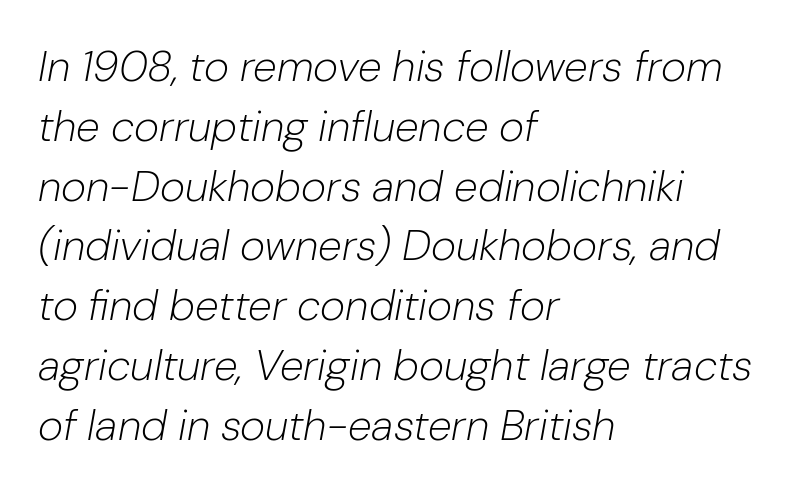
Q: Is the text bold? A: No.
Q: Is the text italic (slanted)? A: Yes, it leans right by about 10 degrees.
Q: Is the text underlined? A: No.
Q: How is the paragraph aligned? A: Left-aligned.
Q: Is the spacing between letters normal or unusually wide? A: Normal.
Q: Is the spacing between lines tight, normal or loose? A: Normal.
Q: Width (condensed, normal, or wide)? A: Normal.
Q: Stroke contrast? A: Low.
Q: x-height? A: Medium.
Q: Monospaced? A: No.
